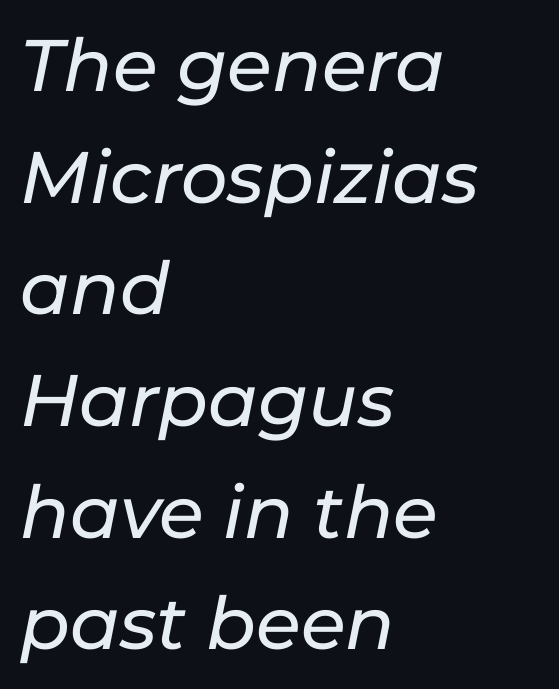
Q: Is the text italic (slanted)? A: Yes, it leans right by about 11 degrees.
Q: Is the text underlined? A: No.
Q: How is the paragraph aligned? A: Left-aligned.
Q: Is the spacing between letters normal or unusually wide? A: Normal.
Q: Is the spacing between lines tight, normal or loose? A: Normal.
Q: Width (condensed, normal, or wide)? A: Normal.
Q: Stroke contrast? A: Low.
Q: x-height? A: Medium.
Q: Monospaced? A: No.
